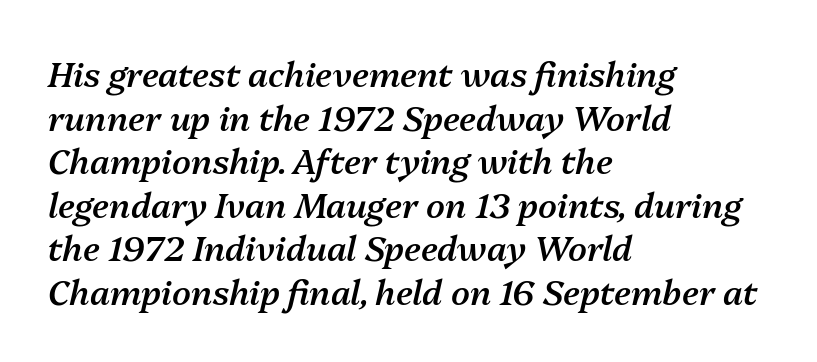
{"italic": "yes", "lean": "right", "slant_degrees": 13, "bold": "semi", "weight": "semibold", "width": "normal", "stroke_contrast": "medium", "x_height": "medium", "monospaced": "no", "underline": "no", "align": "left", "line_spacing": "normal", "line_spacing_ratio": 1.28, "letter_spacing": "normal", "letter_spacing_em": 0.0, "glyph_px": 34}
